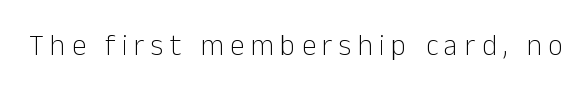
Q: Is the text bold? A: No.
Q: Is the text italic (slanted)? A: No, it is upright.
Q: Is the typeface a serif or a sans-serif typeface? A: Sans-serif.
Q: Is the text underlined? A: No.
Q: Is the spacing between letters normal or unusually wide? A: Unusually wide.
Q: Width (condensed, normal, or wide)? A: Normal.
Q: Stroke contrast? A: Low.
Q: x-height? A: Medium.
Q: Monospaced? A: No.
